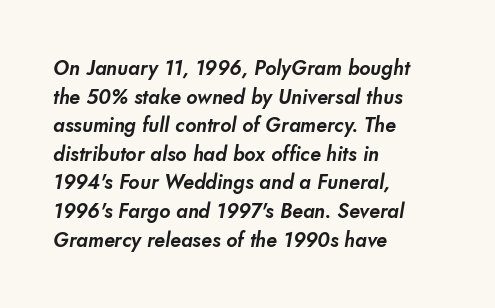
Q: Is the text underlined? A: No.
Q: How is the paragraph aligned? A: Left-aligned.
Q: Is the spacing between letters normal or unusually wide? A: Normal.
Q: Is the spacing between lines tight, normal or loose? A: Normal.
